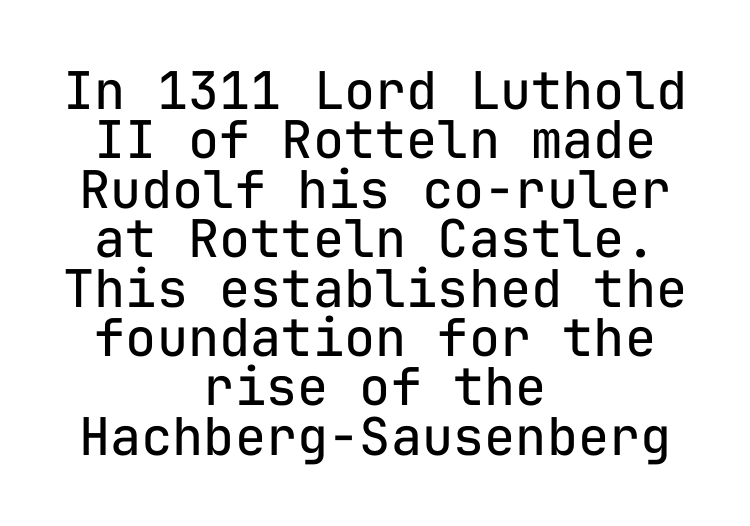
The image shows 52 px regular-weight sans-serif type, upright, monospaced; set centered, tight line spacing (0.95x), normal letter spacing, not underlined; low stroke contrast and a medium x-height.
